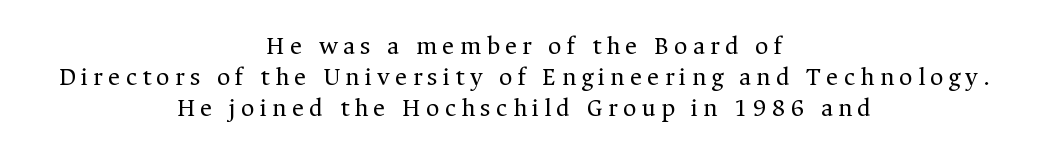
The image shows 26 px text type, upright; set centered, line spacing 1.19x, unusually wide letter spacing (+0.2 em), not underlined.
